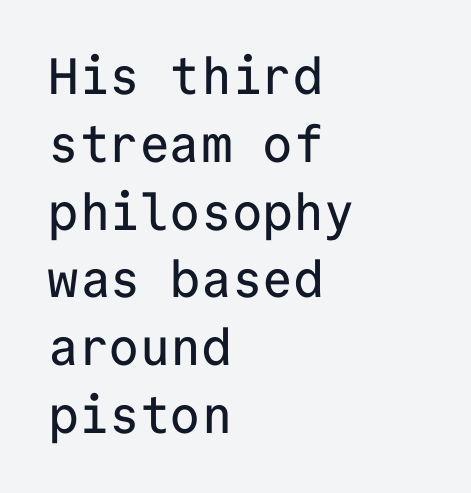
Q: Is the text italic (slanted)? A: No, it is upright.
Q: Is the typeface a serif or a sans-serif typeface? A: Sans-serif.
Q: Is the text underlined? A: No.
Q: How is the paragraph aligned? A: Left-aligned.
Q: Is the spacing between letters normal or unusually wide? A: Normal.
Q: Is the spacing between lines tight, normal or loose? A: Normal.
Q: Width (condensed, normal, or wide)? A: Normal.
Q: Stroke contrast? A: Low.
Q: x-height? A: Medium.
Q: Monospaced? A: Yes.
